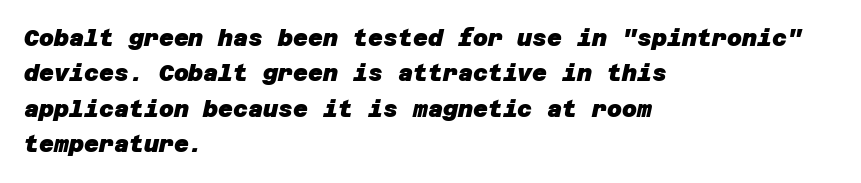
{"bold": "yes", "underline": "no", "align": "left", "line_spacing": "normal", "line_spacing_ratio": 1.54, "letter_spacing": "normal", "letter_spacing_em": 0.0, "glyph_px": 23}
